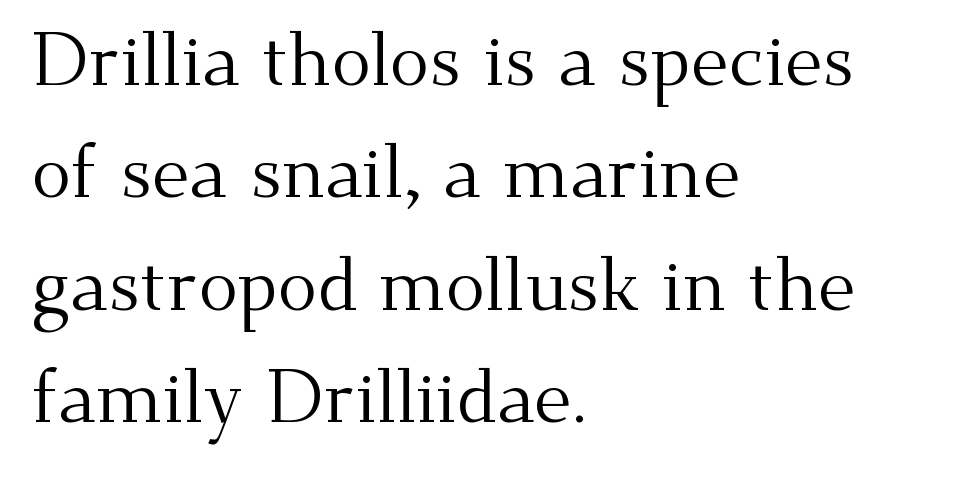
The image shows 74 px regular-weight serif type, upright; set left-aligned, normal line spacing (1.52x), normal letter spacing, not underlined; medium stroke contrast and a small x-height.
